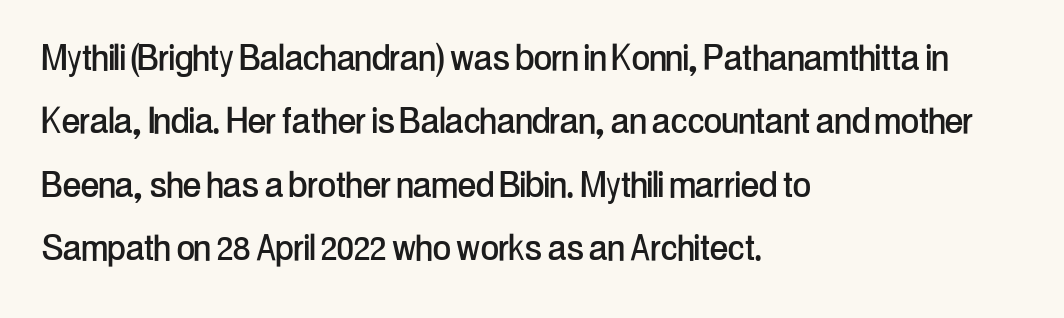
The image shows 44 px condensed sans-serif type, upright; set left-aligned, normal line spacing (1.44x), normal letter spacing, not underlined; low stroke contrast and a medium x-height.
